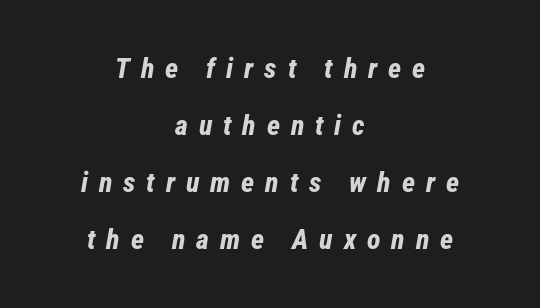
Q: Is the text bold? A: Yes.
Q: Is the text italic (slanted)? A: Yes, it leans right by about 12 degrees.
Q: Is the text underlined? A: No.
Q: How is the paragraph aligned? A: Centered.
Q: Is the spacing between letters normal or unusually wide? A: Unusually wide.
Q: Is the spacing between lines tight, normal or loose? A: Loose.
Q: Width (condensed, normal, or wide)? A: Condensed.
Q: Stroke contrast? A: Low.
Q: x-height? A: Medium.
Q: Monospaced? A: No.
